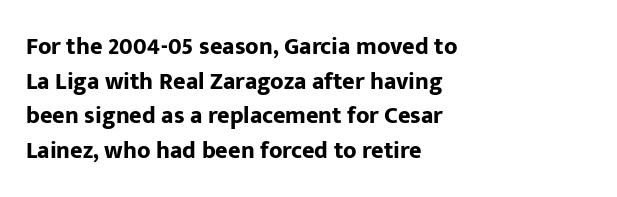
The image shows 24 px bold type, upright; set left-aligned, normal line spacing (1.44x), normal letter spacing, not underlined.
